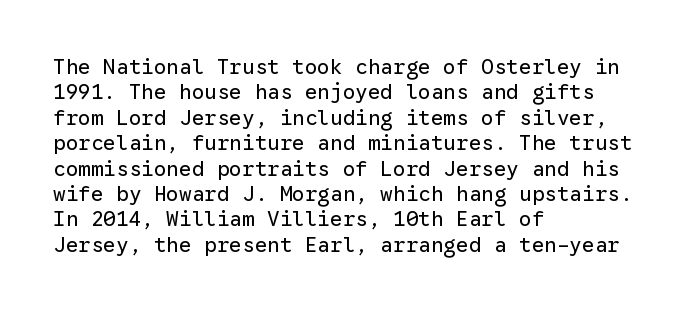
{"italic": "no", "bold": "no", "underline": "no", "align": "left", "line_spacing_ratio": 1.21, "letter_spacing": "normal", "letter_spacing_em": 0.0, "glyph_px": 21}
